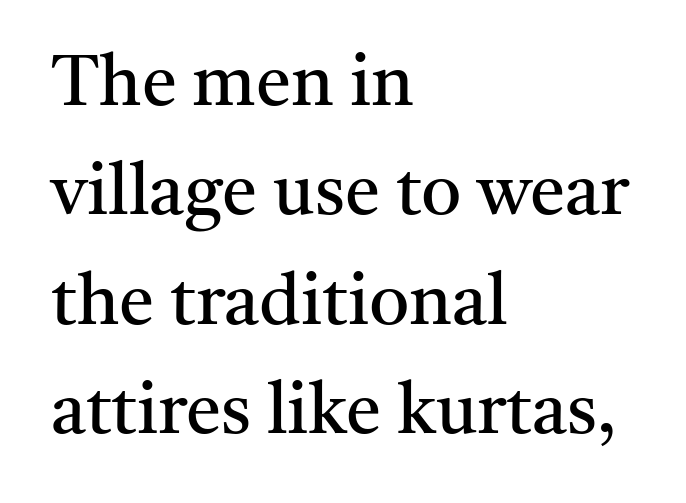
Is this a heavy cut? Hardly; it is regular or lighter. How are the letters spaced? Ordinarily, with no added tracking. Check the space under the baseline: it is left empty. Leftover space on each line is placed entirely after the last word. The passage shown is typed in a proportional face where columns would drift.
